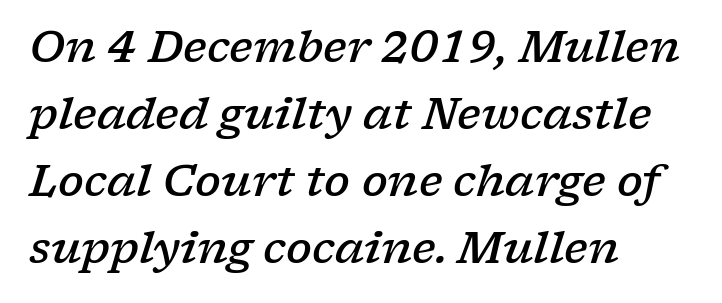
{"serif": "yes", "italic": "yes", "lean": "right", "slant_degrees": 17, "bold": "semi", "weight": "semibold", "width": "wide", "stroke_contrast": "low", "x_height": "medium", "monospaced": "no", "underline": "no", "align": "left", "line_spacing": "normal", "line_spacing_ratio": 1.56, "letter_spacing": "normal", "letter_spacing_em": 0.0, "glyph_px": 43}
